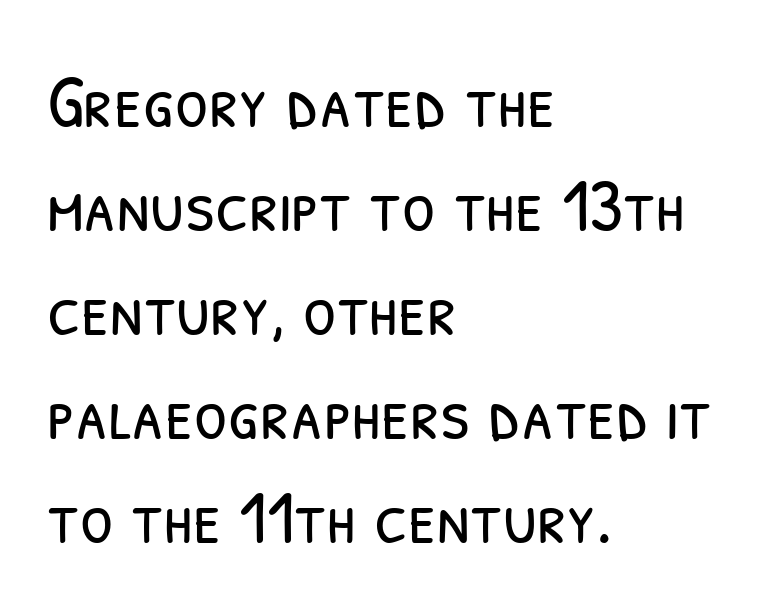
The image shows 76 px light, condensed sans-serif type; set left-aligned, normal line spacing (1.37x), normal letter spacing, not underlined; low stroke contrast and a medium x-height.
